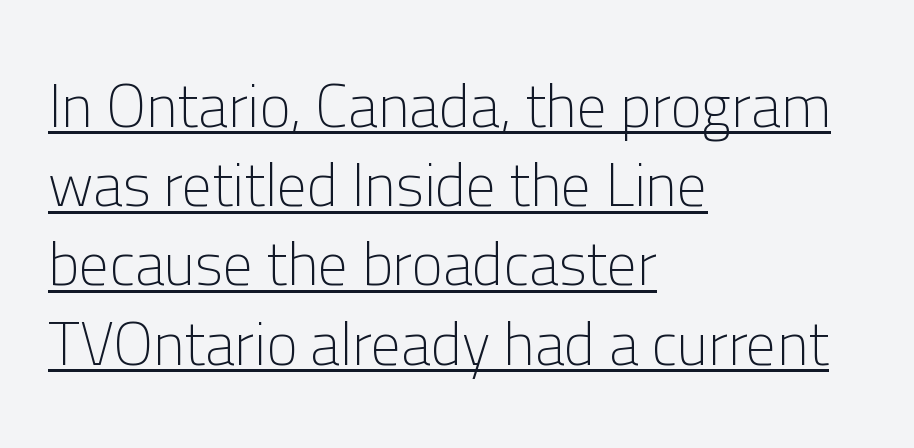
Q: Is the text bold? A: No.
Q: Is the text italic (slanted)? A: No, it is upright.
Q: Is the typeface a serif or a sans-serif typeface? A: Sans-serif.
Q: Is the text underlined? A: Yes.
Q: How is the paragraph aligned? A: Left-aligned.
Q: Is the spacing between letters normal or unusually wide? A: Normal.
Q: Is the spacing between lines tight, normal or loose? A: Normal.
Q: Width (condensed, normal, or wide)? A: Normal.
Q: Stroke contrast? A: Low.
Q: x-height? A: Medium.
Q: Monospaced? A: No.
